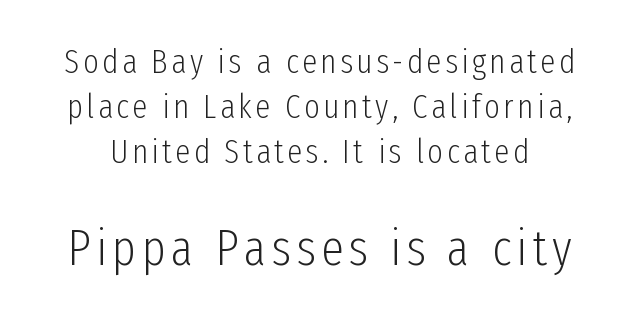
Has an underline been added? It has not. Serif or sans? Sans — the stroke terminals are bare. The typography opts for an upright posture over an oblique one. The face used here is proportionally spaced, like ordinary book or web type.
